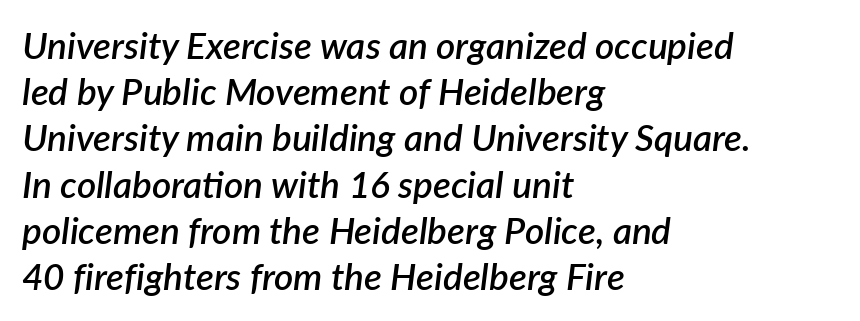
You could not count columns in this text — the font is proportionally spaced. Honestly, the letter spacing is just normal — you wouldn't notice it. The rag falls on the right side of this text block. In terms of leading, this rendering sits right in the middle. The letters are semibold — heavier than regular but short of a full bold.
